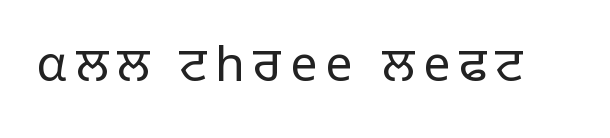
Q: Is the text bold? A: No.
Q: Is the text italic (slanted)? A: No, it is upright.
Q: Is the typeface a serif or a sans-serif typeface? A: Sans-serif.
Q: Is the text underlined? A: No.
Q: Width (condensed, normal, or wide)? A: Normal.
Q: Stroke contrast? A: Low.
Q: x-height? A: Medium.
Q: Monospaced? A: No.
